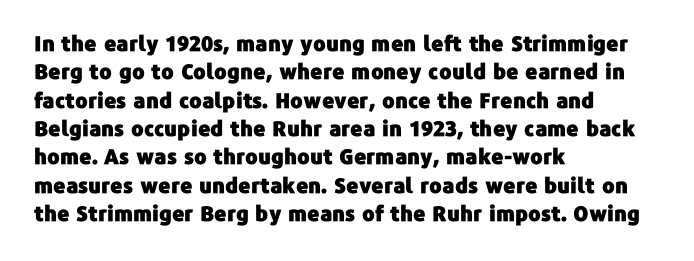
The image shows 21 px text type, upright; set left-aligned, normal line spacing (1.35x), normal letter spacing, not underlined.
